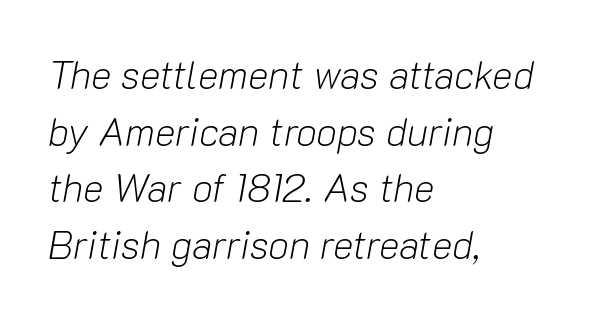
{"italic": "yes", "lean": "right", "slant_degrees": 10, "bold": "no", "weight": "light", "width": "normal", "stroke_contrast": "low", "x_height": "medium", "monospaced": "no", "underline": "no", "align": "left", "line_spacing": "normal", "line_spacing_ratio": 1.45, "letter_spacing": "normal", "letter_spacing_em": 0.0, "glyph_px": 39}
